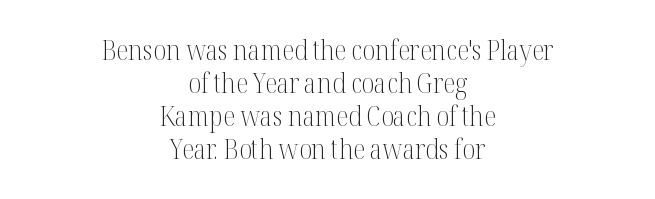
Q: Is the text bold? A: No.
Q: Is the text italic (slanted)? A: No, it is upright.
Q: Is the typeface a serif or a sans-serif typeface? A: Serif.
Q: Is the text underlined? A: No.
Q: How is the paragraph aligned? A: Centered.
Q: Is the spacing between letters normal or unusually wide? A: Normal.
Q: Width (condensed, normal, or wide)? A: Condensed.
Q: Stroke contrast? A: Medium.
Q: x-height? A: Medium.
Q: Monospaced? A: No.
